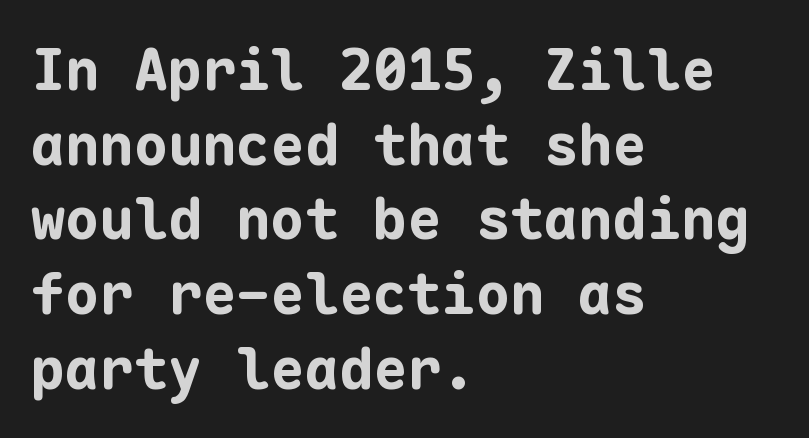
The image shows 57 px bold sans-serif type, upright, monospaced; set left-aligned, normal line spacing (1.31x), normal letter spacing, not underlined; low stroke contrast and a medium x-height.
